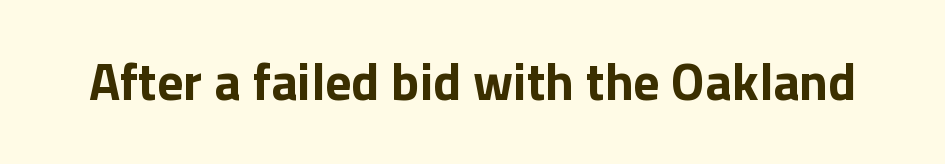
The face used here is rendered with its standard letterfit. Does the weight exceed regular? Yes, all the way to bold. Do the characters align in a grid? No, the font is proportional. Designer's note — italics off, roman on. Observe the absence of serifs on each vertical stroke in this sample. Plain, unruled lines of type.
